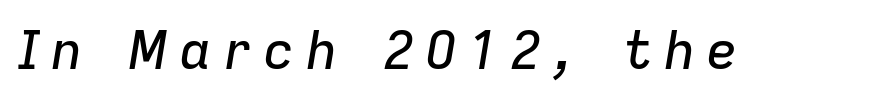
{"italic": "yes", "lean": "right", "slant_degrees": 9, "width": "normal", "stroke_contrast": "low", "x_height": "medium", "monospaced": "no", "underline": "no", "letter_spacing": "wide", "letter_spacing_em": 0.2, "glyph_px": 53}
